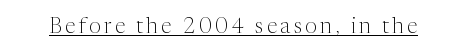
The image shows 22 px text type, upright; set underlined.
